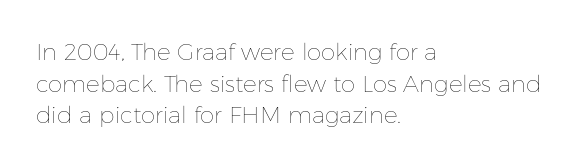
A roman cut, with each character standing at attention. Line spacing here is normal. The text block is weighted toward the left margin, trailing off unevenly rightward. Lines of text with bare space underneath. Nothing unusual about the tracking: characters are spaced as the font intends. A quiet, ordinary-to-light weight characterises the typeface.
